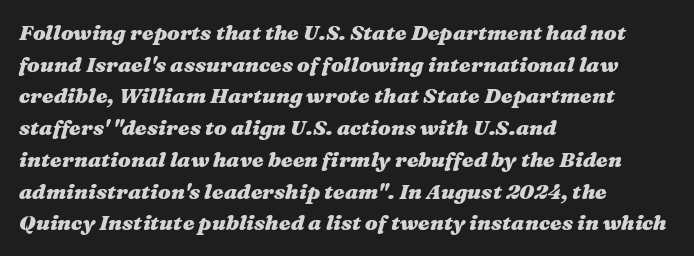
The image shows 21 px bold type, italic (leaning right); set left-aligned, normal line spacing (1.51x), normal letter spacing, not underlined.
